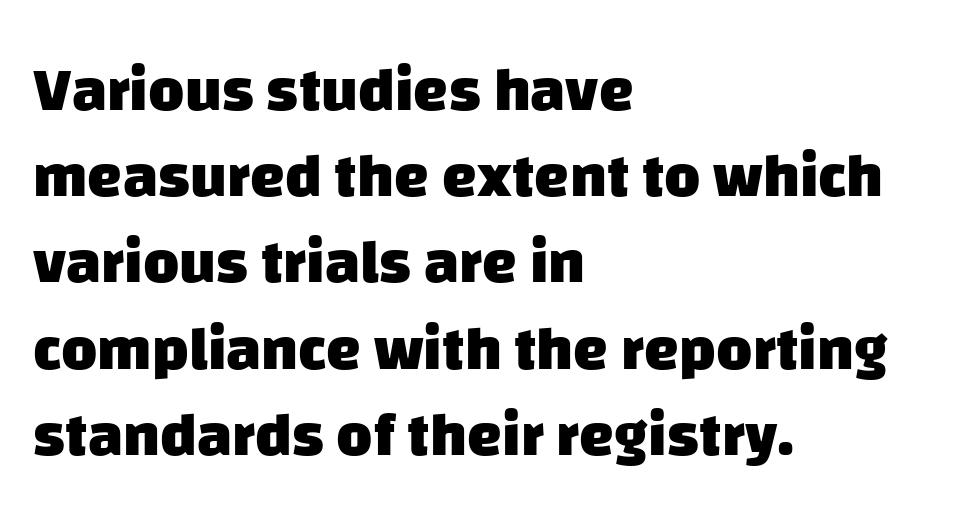
The ragged edge is on the right, which tells us the setting is flush left. Underline: absent. The type family on display is of the sans-serif kind. As a designer I'd log this as weight 700, bold.
